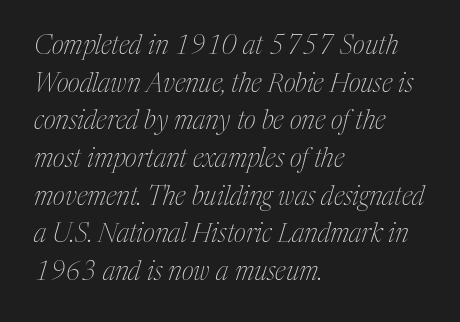
Visually the block forms a straight wall on the left and a jagged coastline on the right. Observe the ordinary spacing: letters are neighbours, not strangers. Compared with a typical body face, this is equally light or lighter still. Would a proofreader flag this as italicized? Yes.
